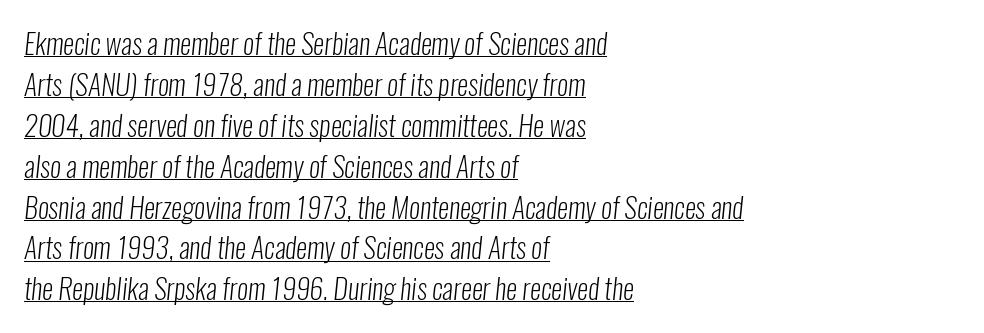
Q: Is the text bold? A: No.
Q: Is the typeface a serif or a sans-serif typeface? A: Sans-serif.
Q: Is the text underlined? A: Yes.
Q: How is the paragraph aligned? A: Left-aligned.
Q: Is the spacing between letters normal or unusually wide? A: Normal.
Q: Is the spacing between lines tight, normal or loose? A: Normal.
Q: Width (condensed, normal, or wide)? A: Condensed.
Q: Stroke contrast? A: Low.
Q: x-height? A: Medium.
Q: Monospaced? A: No.
